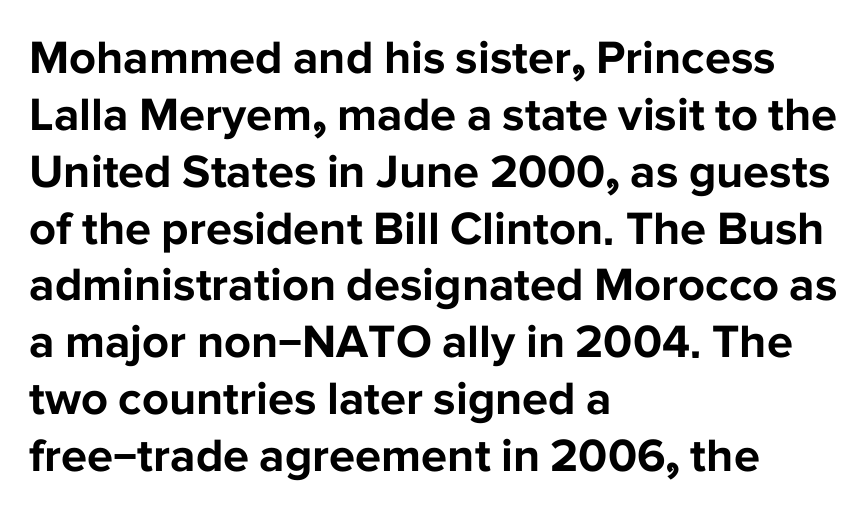
Q: Is the text bold? A: Yes.
Q: Is the text italic (slanted)? A: No, it is upright.
Q: Is the typeface a serif or a sans-serif typeface? A: Sans-serif.
Q: Is the text underlined? A: No.
Q: How is the paragraph aligned? A: Left-aligned.
Q: Is the spacing between letters normal or unusually wide? A: Normal.
Q: Width (condensed, normal, or wide)? A: Normal.
Q: Stroke contrast? A: Low.
Q: x-height? A: Medium.
Q: Monospaced? A: No.
